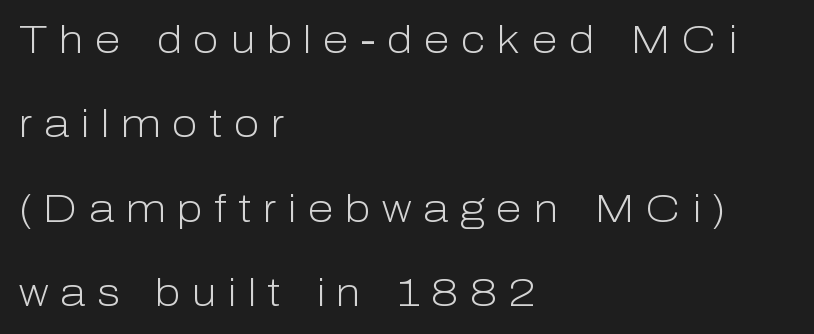
Q: Is the text bold? A: No.
Q: Is the text italic (slanted)? A: No, it is upright.
Q: Is the typeface a serif or a sans-serif typeface? A: Sans-serif.
Q: Is the text underlined? A: No.
Q: How is the paragraph aligned? A: Left-aligned.
Q: Is the spacing between letters normal or unusually wide? A: Unusually wide.
Q: Is the spacing between lines tight, normal or loose? A: Loose.
Q: Width (condensed, normal, or wide)? A: Normal.
Q: Stroke contrast? A: Low.
Q: x-height? A: Medium.
Q: Monospaced? A: No.
